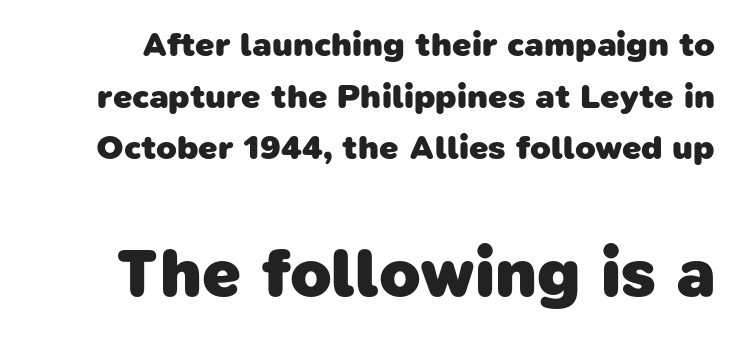
Q: Is the text bold? A: Yes.
Q: Is the typeface a serif or a sans-serif typeface? A: Sans-serif.
Q: Is the text underlined? A: No.
Q: Is the spacing between letters normal or unusually wide? A: Normal.
Q: Is the spacing between lines tight, normal or loose? A: Normal.
Q: Which block of text is set in a larger size, the first (top) or the second (bottom)? A: The second (bottom) one.
Q: Width (condensed, normal, or wide)? A: Normal.
Q: Stroke contrast? A: Low.
Q: x-height? A: Medium.
Q: Monospaced? A: No.
